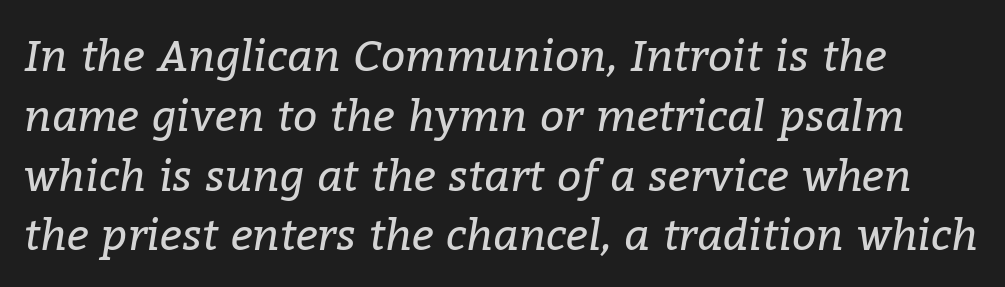
The image shows 43 px regular-weight serif type, italic (leaning right); set normal line spacing (1.39x), normal letter spacing, not underlined; low stroke contrast and a medium x-height.
